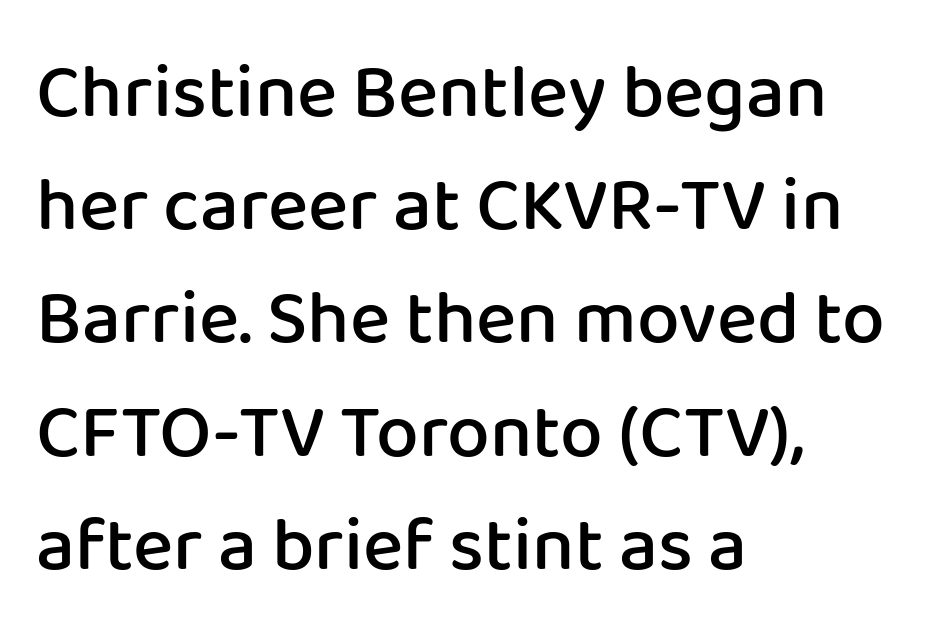
{"serif": "no", "italic": "no", "bold": "semi", "weight": "semibold", "width": "normal", "stroke_contrast": "low", "x_height": "medium", "monospaced": "no", "underline": "no", "align": "left", "line_spacing": "normal", "line_spacing_ratio": 1.49, "letter_spacing": "normal", "letter_spacing_em": 0.0, "glyph_px": 76}
